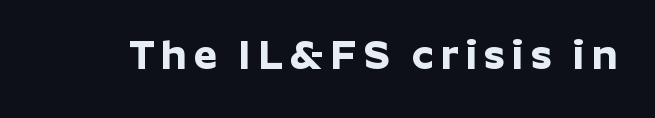
Glance below the letters and you will spot only blank space. Think of a printed novel: that variable character pitch is what you see here. This rendering employs a face without finishing strokes, i.e., a sans-serif. Caption: bold face, heavy strokes.
